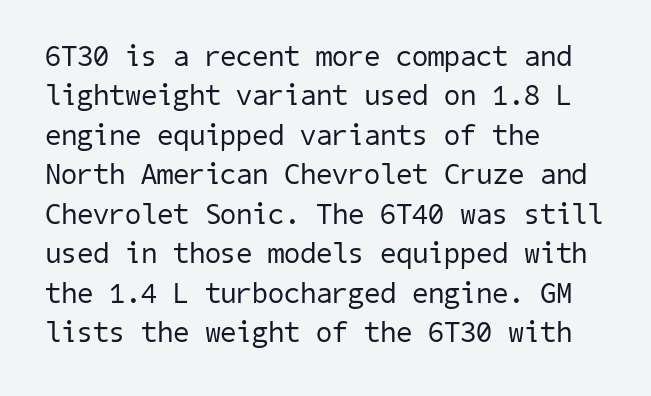
Q: Is the text bold? A: No.
Q: Is the typeface a serif or a sans-serif typeface? A: Sans-serif.
Q: Is the text underlined? A: No.
Q: How is the paragraph aligned? A: Left-aligned.
Q: Is the spacing between letters normal or unusually wide? A: Normal.
Q: Is the spacing between lines tight, normal or loose? A: Normal.
Q: Width (condensed, normal, or wide)? A: Normal.
Q: Stroke contrast? A: Low.
Q: x-height? A: Medium.
